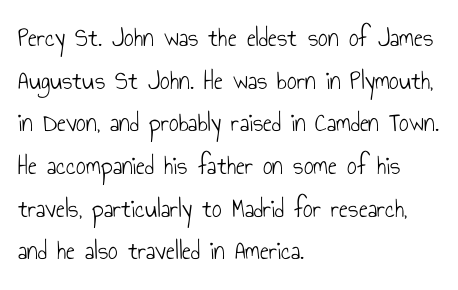
Q: Is the text bold? A: No.
Q: Is the text italic (slanted)? A: No, it is upright.
Q: Is the text underlined? A: No.
Q: How is the paragraph aligned? A: Left-aligned.
Q: Is the spacing between letters normal or unusually wide? A: Normal.
Q: Is the spacing between lines tight, normal or loose? A: Normal.
